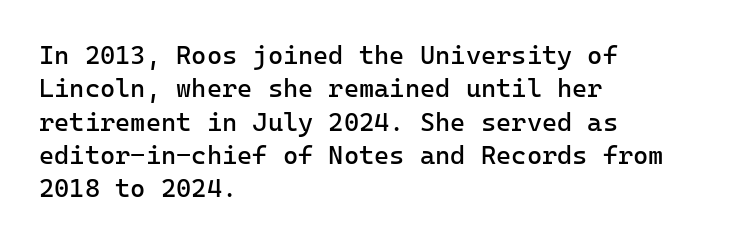
The image shows 26 px text type, upright; set left-aligned, normal line spacing (1.28x), normal letter spacing, not underlined.
